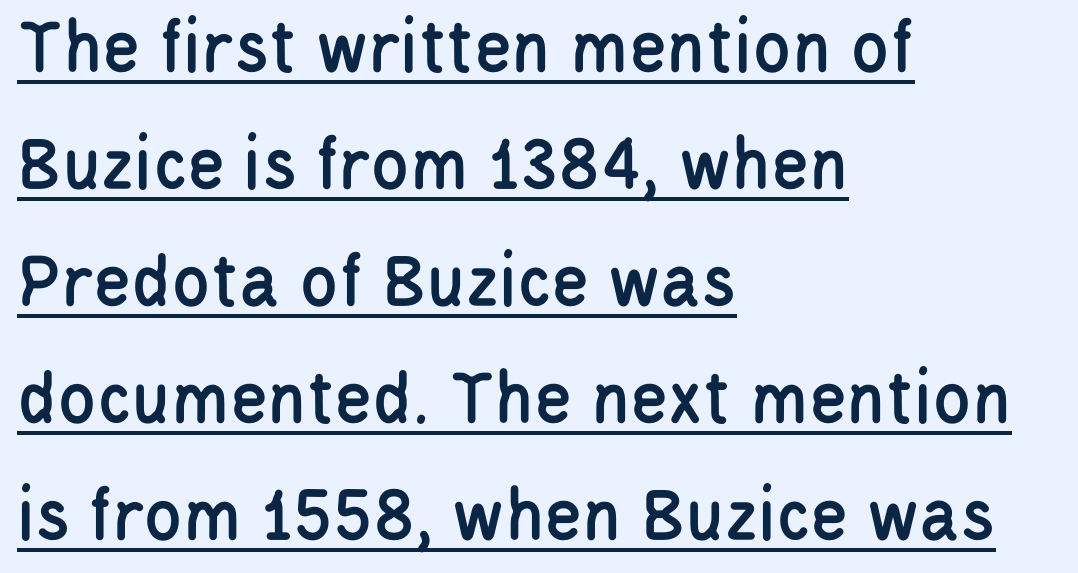
{"serif": "no", "italic": "no", "width": "condensed", "stroke_contrast": "low", "x_height": "large", "monospaced": "no", "underline": "yes", "align": "left", "line_spacing": "normal", "line_spacing_ratio": 1.5, "letter_spacing": "normal", "letter_spacing_em": 0.0, "glyph_px": 78}
